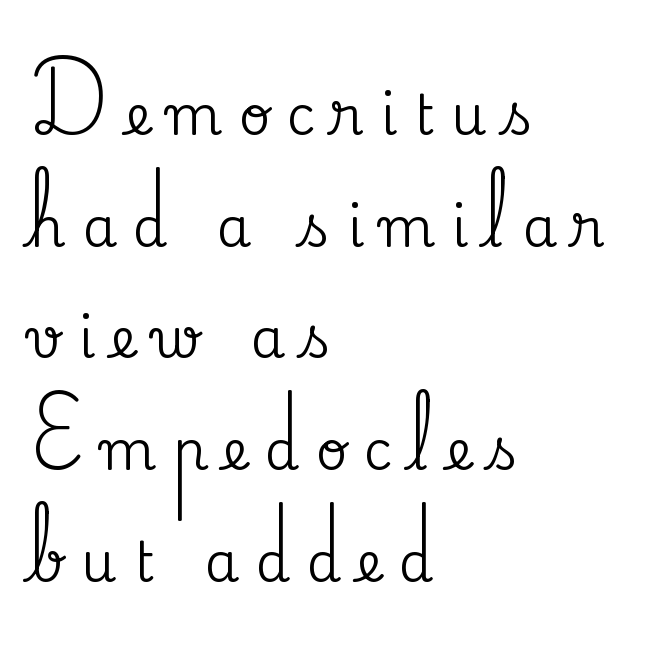
{"serif": "yes", "italic": "no", "width": "normal", "stroke_contrast": "medium", "x_height": "small", "monospaced": "no", "underline": "no", "align": "left", "line_spacing": "loose", "line_spacing_ratio": 2.03, "letter_spacing": "wide", "letter_spacing_em": 0.3, "glyph_px": 55}
